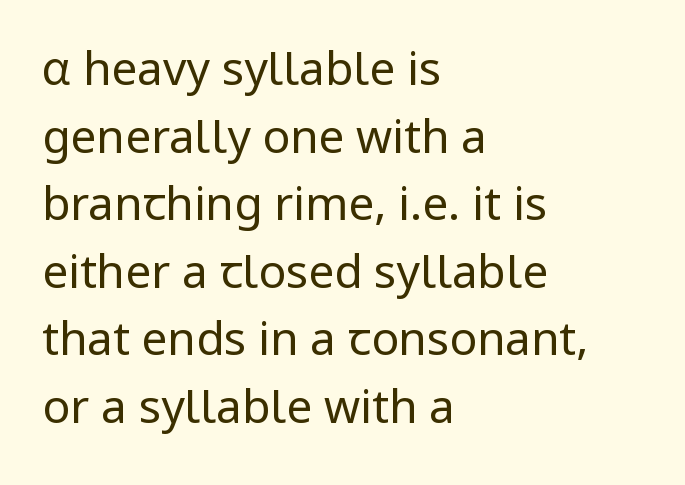
Unmarked baselines from the first word to the last. These lines are rendered in a variable-pitch font. If you drew a ruler down the left edge, every line would touch it. Stem width sits at or under what a default text font uses.
